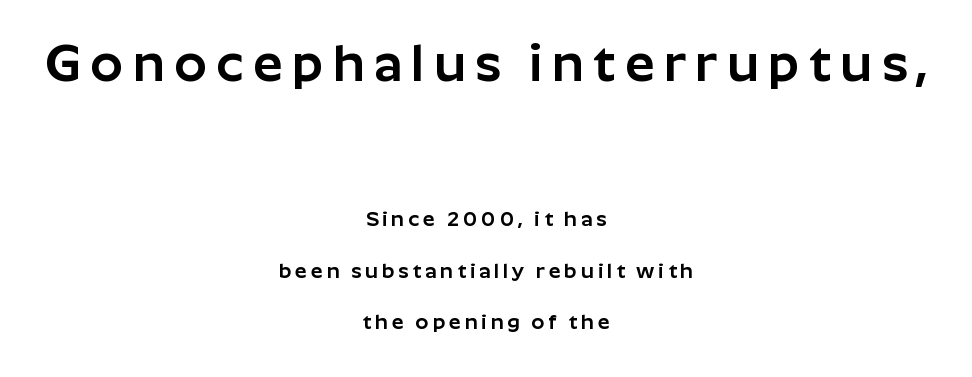
Style check: upright. Looks like regular typesetting: each glyph gets only the width it needs. In terms of leading, this rendering errs on the spacious side. This rendering uses center alignment, leaving both contours irregular but symmetric.
